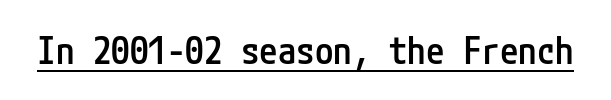
Q: Is the text bold? A: Semi-bold.
Q: Is the text italic (slanted)? A: No, it is upright.
Q: Is the typeface a serif or a sans-serif typeface? A: Sans-serif.
Q: Is the text underlined? A: Yes.
Q: Is the spacing between letters normal or unusually wide? A: Normal.
Q: Width (condensed, normal, or wide)? A: Condensed.
Q: Stroke contrast? A: Low.
Q: x-height? A: Medium.
